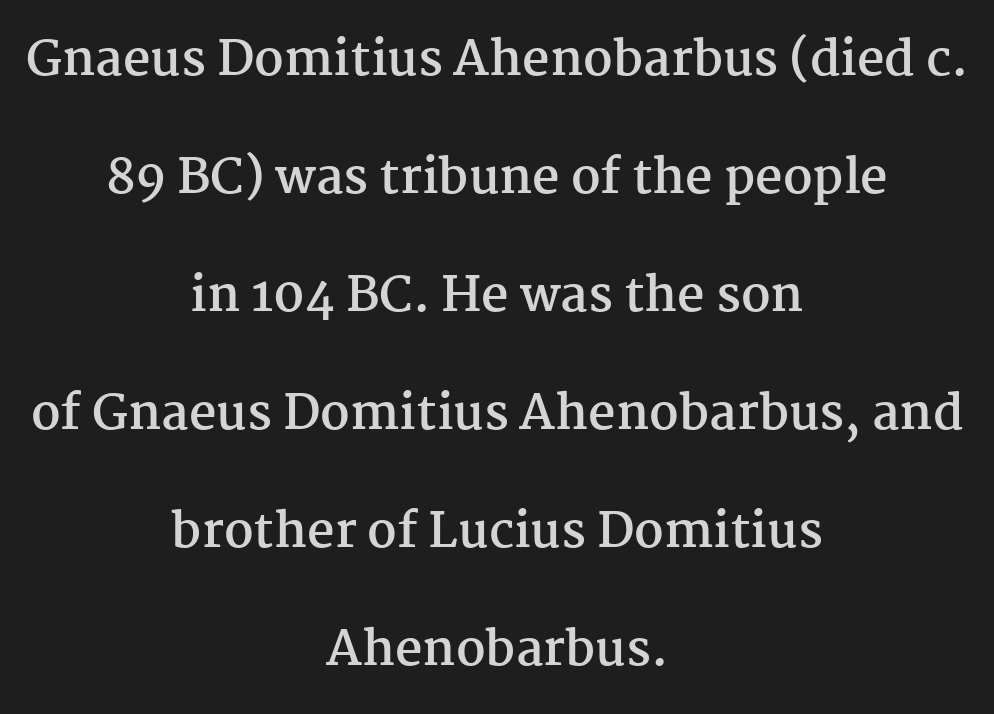
The image shows 48 px semibold serif type, upright; set centered, loose line spacing (2.46x), normal letter spacing, not underlined; medium stroke contrast and a medium x-height.
